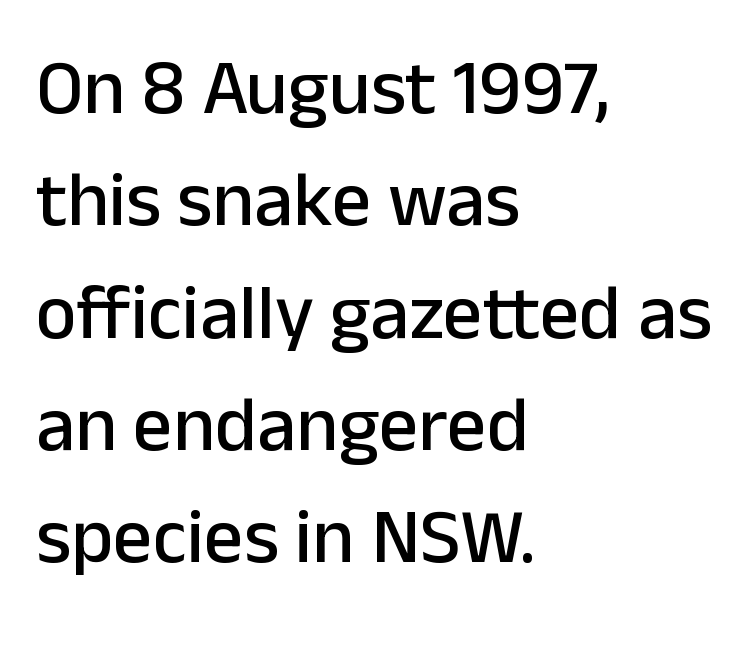
Q: Is the text italic (slanted)? A: No, it is upright.
Q: Is the typeface a serif or a sans-serif typeface? A: Sans-serif.
Q: Is the text underlined? A: No.
Q: How is the paragraph aligned? A: Left-aligned.
Q: Is the spacing between letters normal or unusually wide? A: Normal.
Q: Is the spacing between lines tight, normal or loose? A: Normal.
Q: Width (condensed, normal, or wide)? A: Normal.
Q: Stroke contrast? A: Low.
Q: x-height? A: Medium.
Q: Monospaced? A: No.
